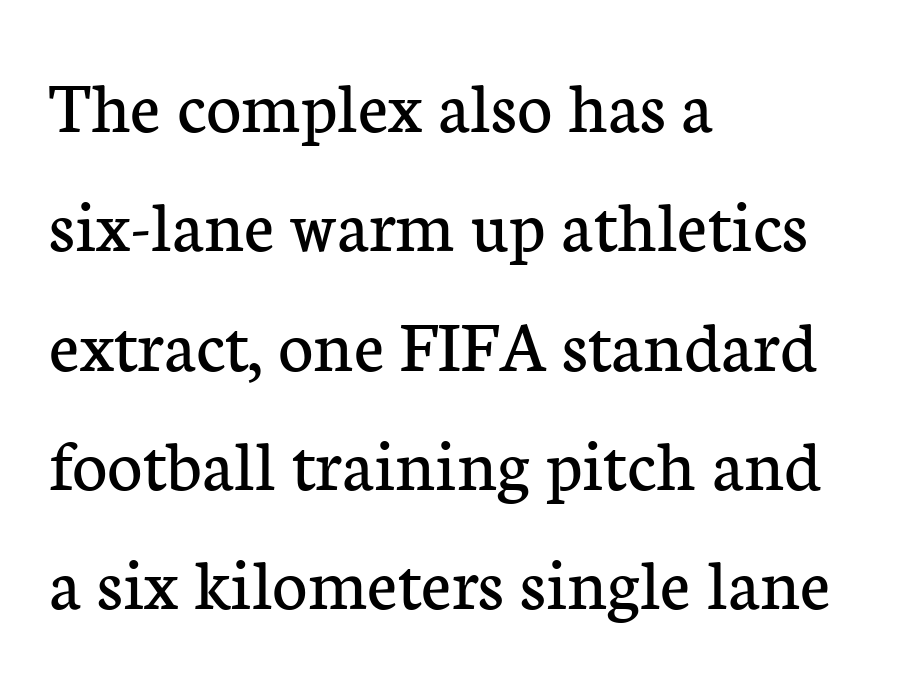
The area under the type is left untouched. A typesetter would label this face a serif. The letters advance in unequal steps, a hallmark of proportional type. The gaps between neighbouring characters are ordinary and unremarkable.
